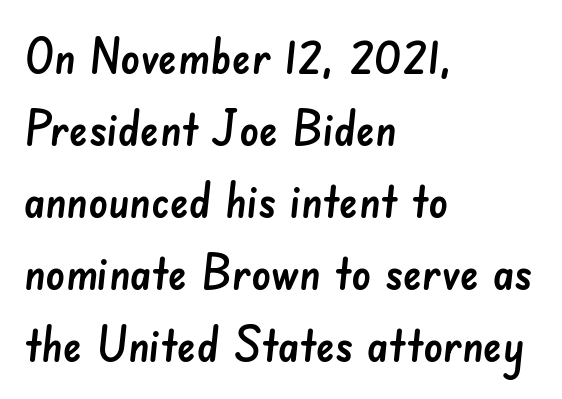
{"serif": "no", "width": "normal", "stroke_contrast": "low", "x_height": "small", "monospaced": "no", "underline": "no", "align": "left", "line_spacing": "normal", "line_spacing_ratio": 1.5, "letter_spacing": "normal", "letter_spacing_em": 0.0, "glyph_px": 48}
